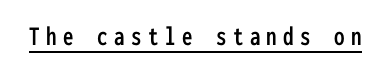
Q: Is the text italic (slanted)? A: No, it is upright.
Q: Is the typeface a serif or a sans-serif typeface? A: Sans-serif.
Q: Is the text underlined? A: Yes.
Q: Is the spacing between letters normal or unusually wide? A: Unusually wide.
Q: Width (condensed, normal, or wide)? A: Condensed.
Q: Stroke contrast? A: Low.
Q: x-height? A: Medium.
Q: Monospaced? A: Yes.
